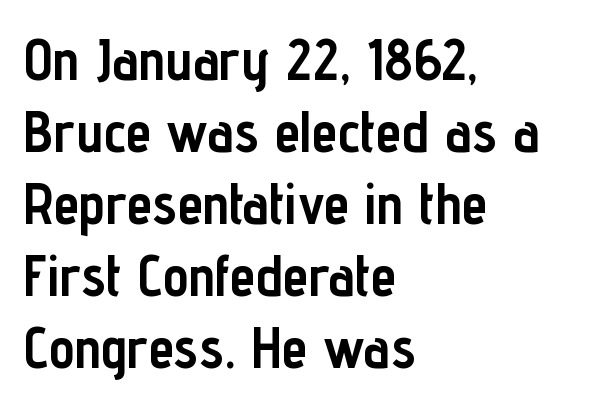
The image shows 58 px semibold, condensed sans-serif type, upright; set left-aligned, line spacing 1.24x, normal letter spacing, not underlined; low stroke contrast and a medium x-height.
